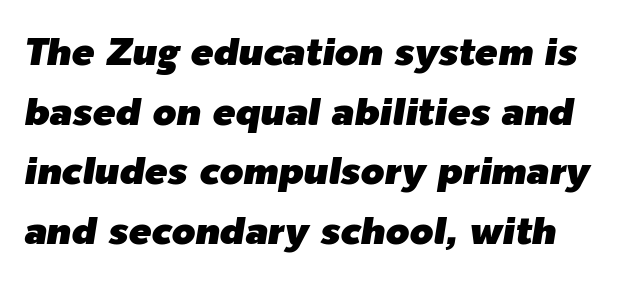
Characters follow at the spacing the type designer built in. Proportional: the letters do not fall into vertical columns. One glance says typical: line gaps are just what's usual. The space directly below the letters is spotless.
